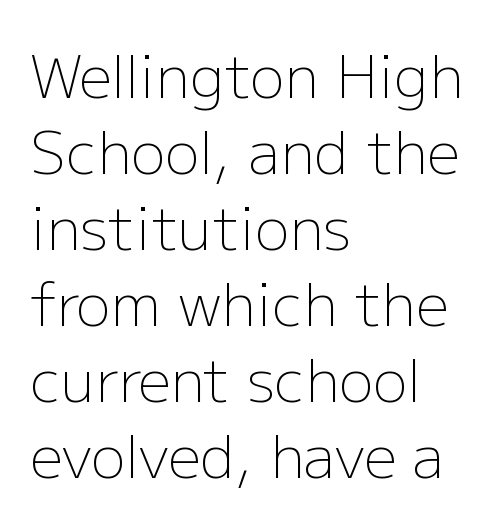
These lines are rendered in a variable-pitch font. The tracking reads as untouched default to a designer's eye. The gap between lines stays unmarked. Check where the strokes stop: nothing finishes them off — pure sans. Interline gaps are of average width in this sample.
